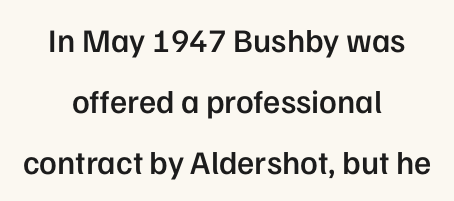
Q: Is the text bold? A: Semi-bold.
Q: Is the text italic (slanted)? A: No, it is upright.
Q: Is the typeface a serif or a sans-serif typeface? A: Sans-serif.
Q: Is the text underlined? A: No.
Q: How is the paragraph aligned? A: Centered.
Q: Is the spacing between letters normal or unusually wide? A: Normal.
Q: Width (condensed, normal, or wide)? A: Normal.
Q: Stroke contrast? A: Low.
Q: x-height? A: Medium.
Q: Monospaced? A: No.
